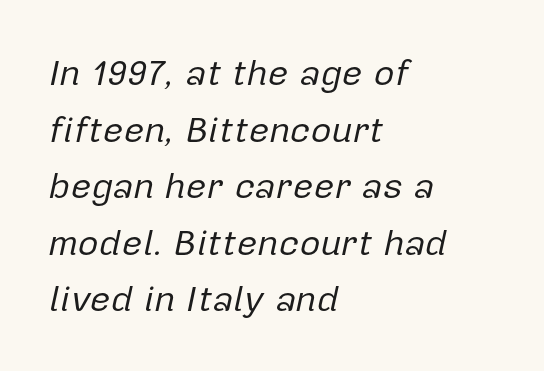
{"italic": "yes", "lean": "right", "slant_degrees": 12, "bold": "no", "weight": "regular", "width": "normal", "stroke_contrast": "low", "x_height": "medium", "monospaced": "no", "underline": "no", "align": "left", "line_spacing": "normal", "line_spacing_ratio": 1.57, "letter_spacing": "normal", "letter_spacing_em": 0.0, "glyph_px": 36}
